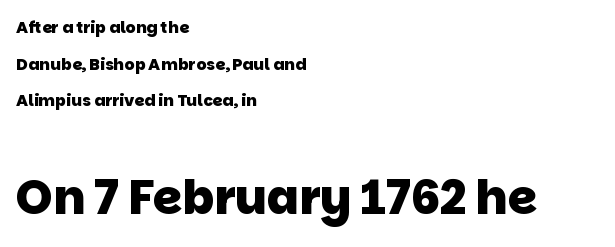
The image shows 47 px heavy sans-serif type; set left-aligned, loose line spacing (2.29x), normal letter spacing, not underlined; the second (bottom) block is 2.94x larger; low stroke contrast and a large x-height.
